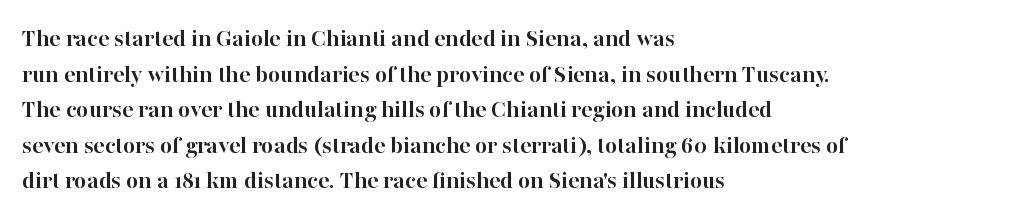
Descenders are the only things crossing below the line. Weight: bold. The tracking reads as untouched default to a designer's eye. A typesetter would mark this as roman, not italic.
